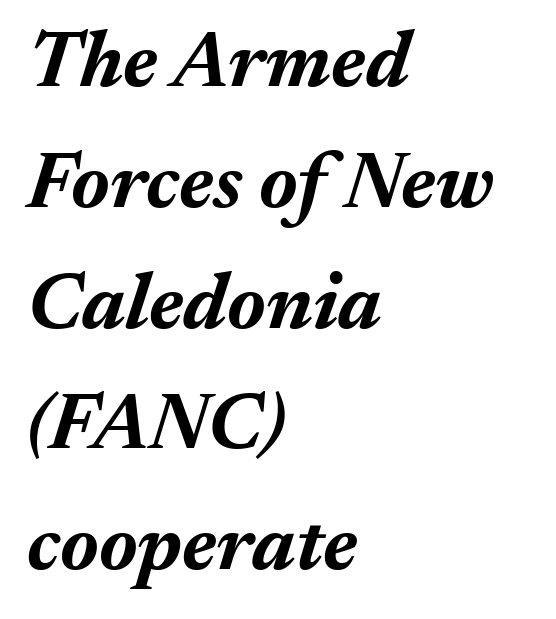
Q: Is the text bold? A: Yes.
Q: Is the text italic (slanted)? A: Yes, it leans right by about 17 degrees.
Q: Is the text underlined? A: No.
Q: How is the paragraph aligned? A: Left-aligned.
Q: Is the spacing between letters normal or unusually wide? A: Normal.
Q: Is the spacing between lines tight, normal or loose? A: Normal.
Q: Width (condensed, normal, or wide)? A: Normal.
Q: Stroke contrast? A: Medium.
Q: x-height? A: Medium.
Q: Monospaced? A: No.
